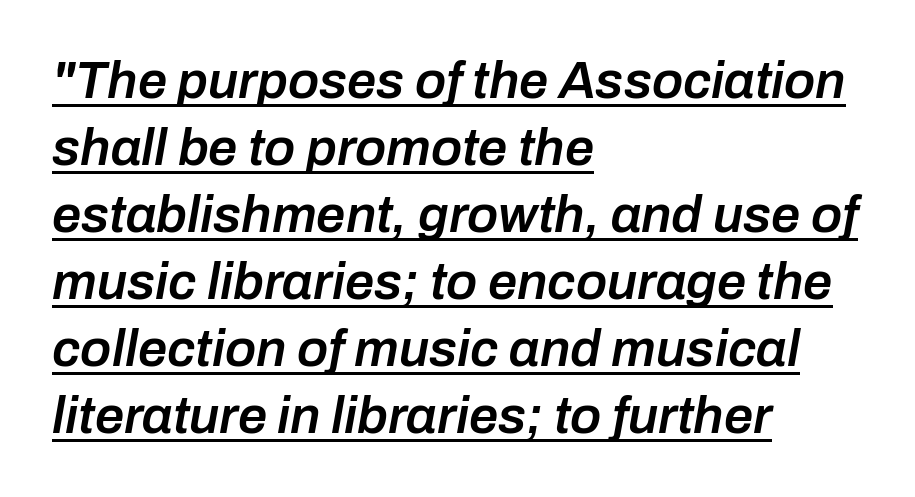
Q: Is the text bold? A: Semi-bold.
Q: Is the text italic (slanted)? A: Yes, it leans right by about 10 degrees.
Q: Is the text underlined? A: Yes.
Q: How is the paragraph aligned? A: Left-aligned.
Q: Is the spacing between letters normal or unusually wide? A: Normal.
Q: Is the spacing between lines tight, normal or loose? A: Normal.
Q: Width (condensed, normal, or wide)? A: Normal.
Q: Stroke contrast? A: Low.
Q: x-height? A: Medium.
Q: Monospaced? A: No.
